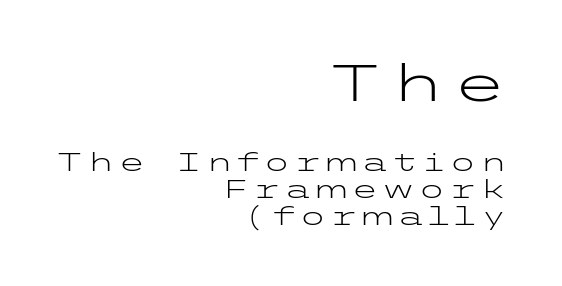
Q: Is the text bold? A: No.
Q: Is the text italic (slanted)? A: No, it is upright.
Q: Is the typeface a serif or a sans-serif typeface? A: Sans-serif.
Q: Is the text underlined? A: No.
Q: How is the paragraph aligned? A: Right-aligned.
Q: Is the spacing between lines tight, normal or loose? A: Tight.
Q: Which block of text is set in a larger size, the first (top) or the second (bottom)? A: The first (top) one.
Q: Width (condensed, normal, or wide)? A: Wide.
Q: Stroke contrast? A: Low.
Q: x-height? A: Medium.
